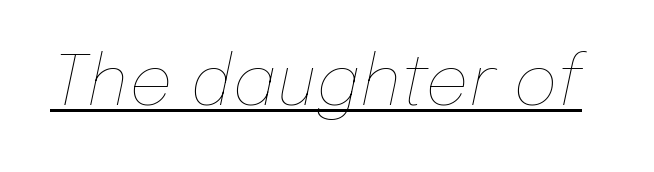
Observe the ordinary spacing: letters are neighbours, not strangers. On a weight scale, this lands at 450 or below. The string is rendered with underlining switched on. Spacing verdict: proportional, widths tailored to each character. The text carries the slant typical of an italic or oblique font.
